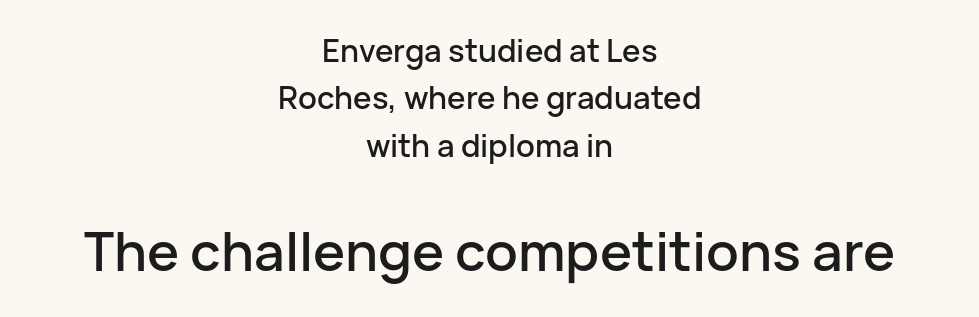
The image shows 54 px sans-serif type, upright; set centered, normal line spacing (1.53x), normal letter spacing, not underlined; the second (bottom) block is 1.74x larger; low stroke contrast and a medium x-height.
